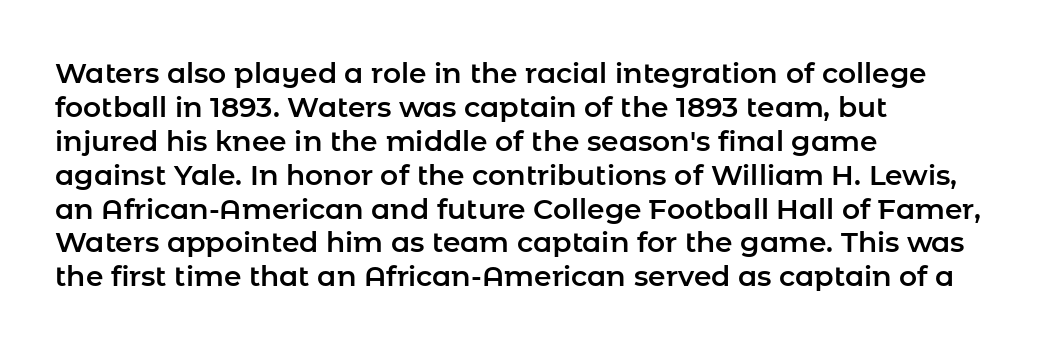
{"serif": "no", "italic": "no", "width": "normal", "stroke_contrast": "low", "x_height": "medium", "monospaced": "no", "underline": "no", "align": "left", "line_spacing_ratio": 1.21, "letter_spacing": "normal", "letter_spacing_em": 0.0, "glyph_px": 28}
